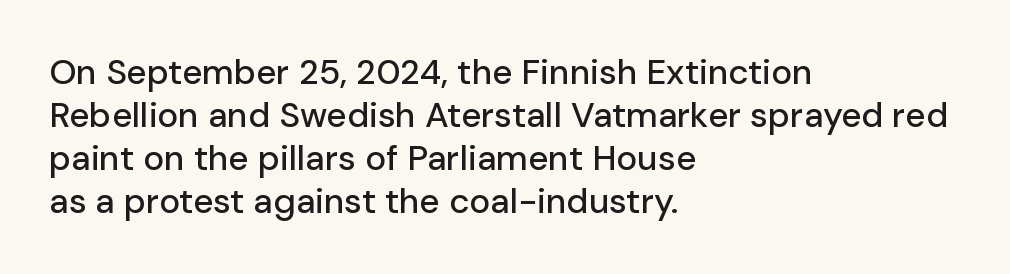
Q: Is the text italic (slanted)? A: No, it is upright.
Q: Is the typeface a serif or a sans-serif typeface? A: Sans-serif.
Q: Is the text underlined? A: No.
Q: How is the paragraph aligned? A: Left-aligned.
Q: Is the spacing between letters normal or unusually wide? A: Normal.
Q: Width (condensed, normal, or wide)? A: Normal.
Q: Stroke contrast? A: Low.
Q: x-height? A: Medium.
Q: Monospaced? A: No.
